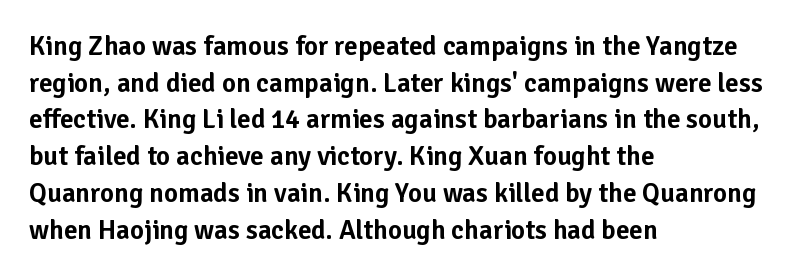
The image shows 27 px text type, upright; set left-aligned, normal line spacing (1.36x), normal letter spacing, not underlined.
